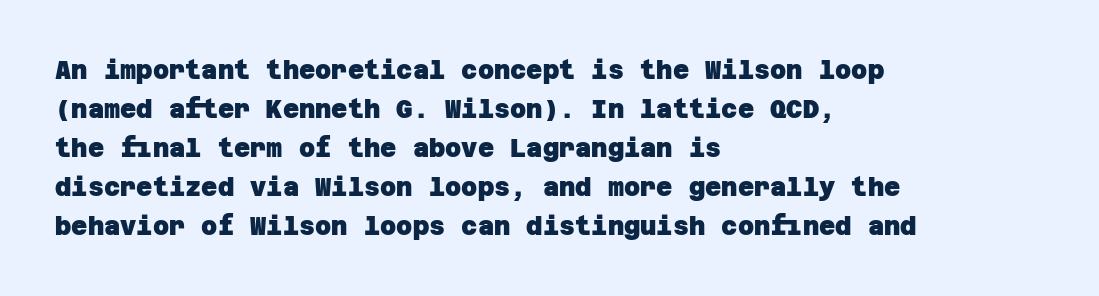
Q: Is the text bold? A: Yes.
Q: Is the text underlined? A: No.
Q: How is the paragraph aligned? A: Left-aligned.
Q: Is the spacing between letters normal or unusually wide? A: Normal.
Q: Is the spacing between lines tight, normal or loose? A: Normal.
